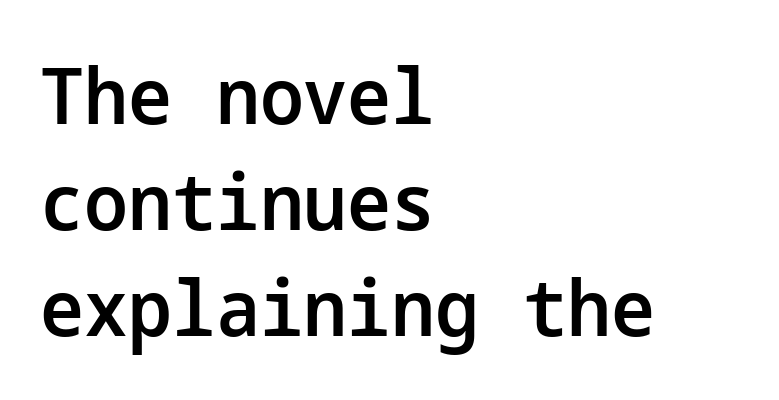
Q: Is the text bold? A: Semi-bold.
Q: Is the text italic (slanted)? A: No, it is upright.
Q: Is the typeface a serif or a sans-serif typeface? A: Sans-serif.
Q: Is the text underlined? A: No.
Q: How is the paragraph aligned? A: Left-aligned.
Q: Is the spacing between letters normal or unusually wide? A: Normal.
Q: Is the spacing between lines tight, normal or loose? A: Normal.
Q: Width (condensed, normal, or wide)? A: Normal.
Q: Stroke contrast? A: Low.
Q: x-height? A: Medium.
